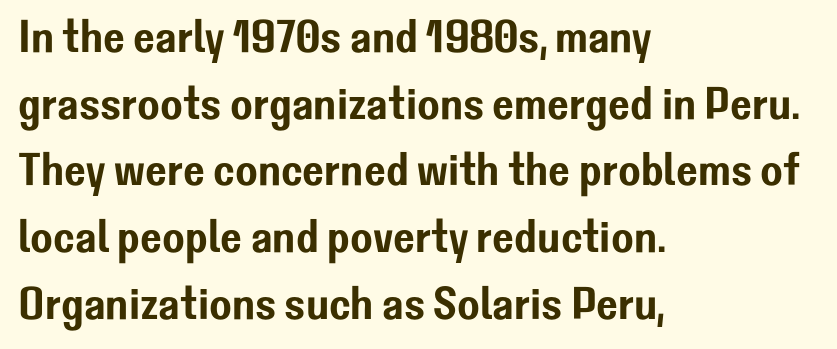
{"serif": "no", "italic": "no", "width": "normal", "stroke_contrast": "low", "x_height": "medium", "monospaced": "no", "underline": "no", "align": "left", "line_spacing": "normal", "line_spacing_ratio": 1.45, "letter_spacing": "normal", "letter_spacing_em": 0.0, "glyph_px": 46}
